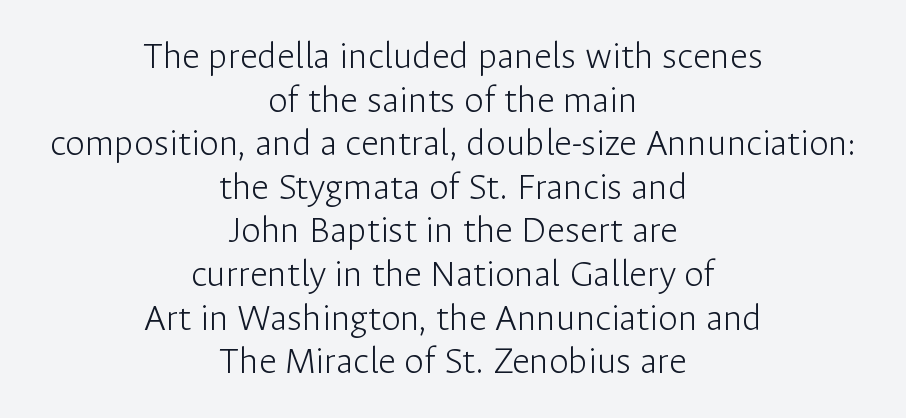
{"serif": "no", "italic": "no", "bold": "no", "weight": "light", "width": "normal", "stroke_contrast": "low", "x_height": "medium", "monospaced": "no", "underline": "no", "align": "center", "line_spacing": "tight", "line_spacing_ratio": 1.09, "letter_spacing": "normal", "letter_spacing_em": 0.0, "glyph_px": 40}
